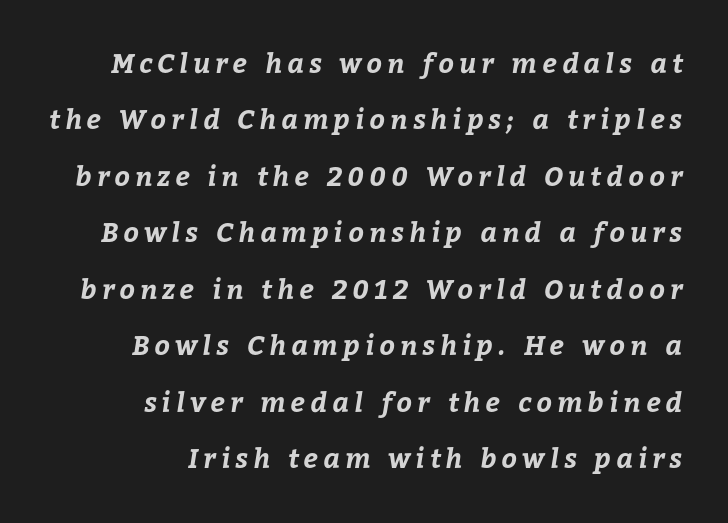
The image shows 27 px bold type; set right-aligned, loose line spacing (2.09x), not underlined.
